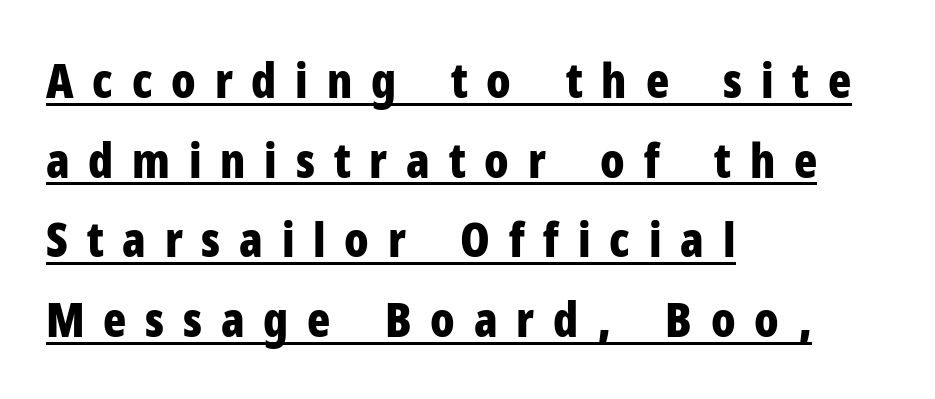
The image shows 48 px bold, condensed sans-serif type, upright; set left-aligned, normal line spacing (1.66x), unusually wide letter spacing (+0.39 em), underlined; low stroke contrast and a medium x-height.
